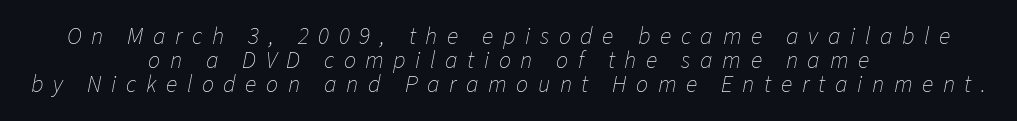
Q: Is the text bold? A: No.
Q: Is the text italic (slanted)? A: Yes, it leans right by about 11 degrees.
Q: Is the text underlined? A: No.
Q: How is the paragraph aligned? A: Centered.
Q: Is the spacing between letters normal or unusually wide? A: Unusually wide.
Q: Is the spacing between lines tight, normal or loose? A: Tight.
